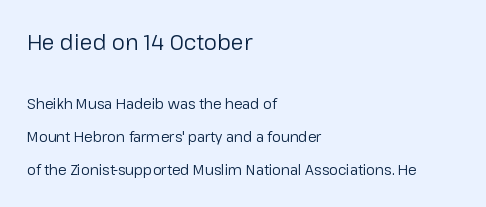
The image shows 21 px text type, upright; set left-aligned, loose line spacing (2.38x), normal letter spacing, not underlined; the first (top) block is 1.5x larger.
